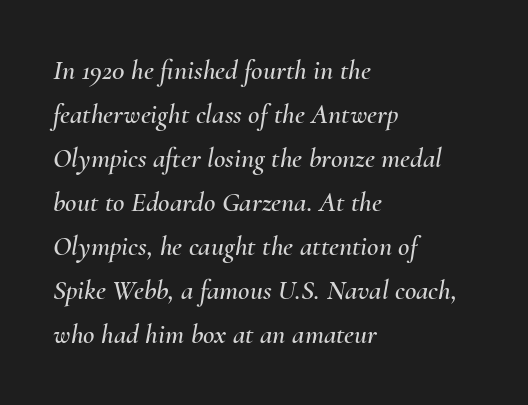
Q: Is the text italic (slanted)? A: Yes, it leans right by about 10 degrees.
Q: Is the text underlined? A: No.
Q: How is the paragraph aligned? A: Left-aligned.
Q: Is the spacing between letters normal or unusually wide? A: Normal.
Q: Is the spacing between lines tight, normal or loose? A: Normal.
Q: Width (condensed, normal, or wide)? A: Normal.
Q: Stroke contrast? A: Medium.
Q: x-height? A: Small.
Q: Monospaced? A: No.
